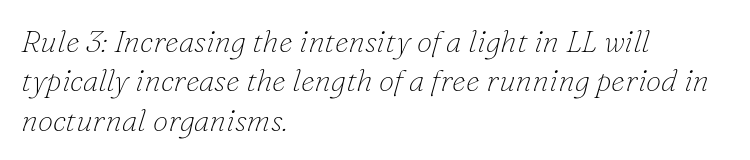
{"serif": "yes", "italic": "yes", "lean": "right", "slant_degrees": 16, "bold": "no", "weight": "thin", "width": "normal", "stroke_contrast": "low", "x_height": "small", "monospaced": "no", "underline": "no", "align": "left", "line_spacing": "normal", "line_spacing_ratio": 1.27, "letter_spacing": "normal", "letter_spacing_em": 0.0, "glyph_px": 31}
